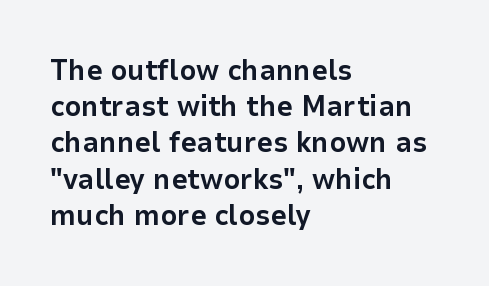
Q: Is the text bold? A: Yes.
Q: Is the text italic (slanted)? A: No, it is upright.
Q: Is the typeface a serif or a sans-serif typeface? A: Sans-serif.
Q: Is the text underlined? A: No.
Q: How is the paragraph aligned? A: Left-aligned.
Q: Is the spacing between letters normal or unusually wide? A: Normal.
Q: Is the spacing between lines tight, normal or loose? A: Normal.
Q: Width (condensed, normal, or wide)? A: Normal.
Q: Stroke contrast? A: Low.
Q: x-height? A: Medium.
Q: Monospaced? A: No.
